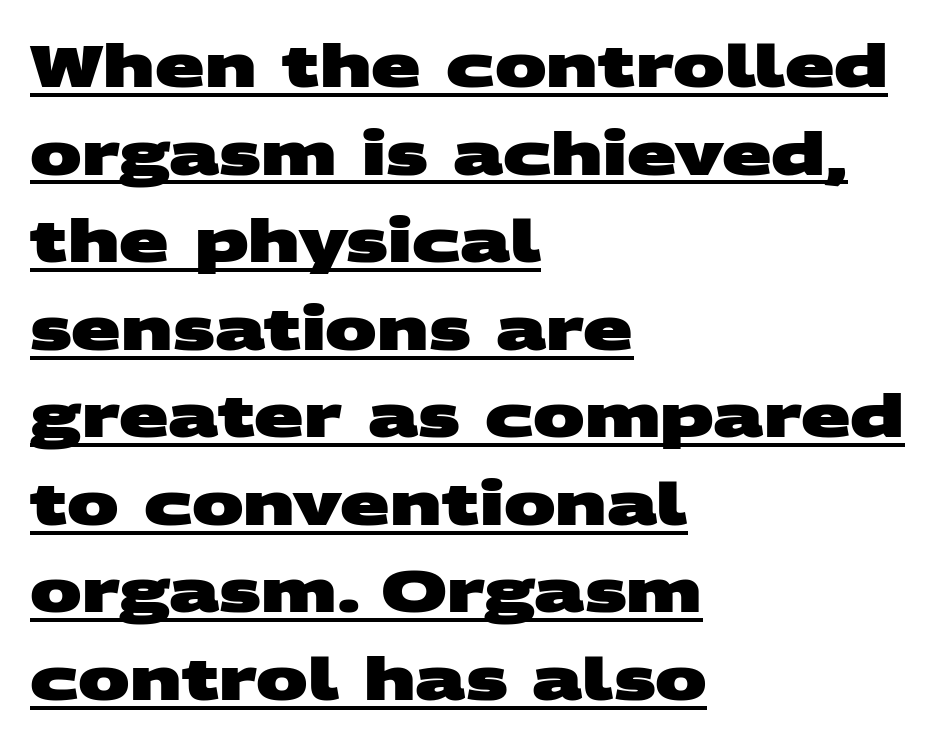
Q: Is the text bold? A: Yes.
Q: Is the typeface a serif or a sans-serif typeface? A: Sans-serif.
Q: Is the text underlined? A: Yes.
Q: How is the paragraph aligned? A: Left-aligned.
Q: Is the spacing between letters normal or unusually wide? A: Normal.
Q: Is the spacing between lines tight, normal or loose? A: Normal.
Q: Width (condensed, normal, or wide)? A: Wide.
Q: Stroke contrast? A: Medium.
Q: x-height? A: Large.
Q: Monospaced? A: No.
